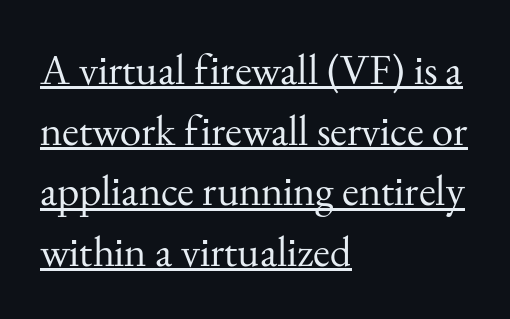
These lines are set flush left with a ragged right edge. The characters are drawn with everyday or finer stroke widths. A typesetter would call this leading conventional body-copy spacing. The face used here is proportionally spaced, like ordinary book or web type.
